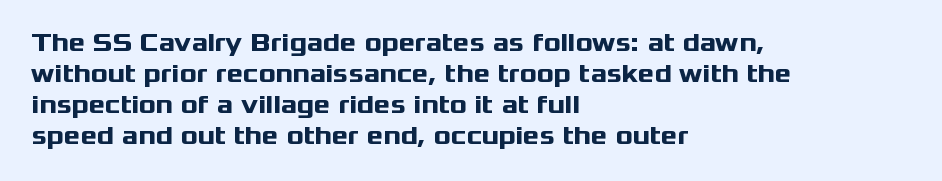
You'd pick this weight for a headline — it's a proper bold. Upright lettering throughout. Nothing unusual about the tracking: characters are spaced as the font intends. Check the space under the baseline: it is left empty.
